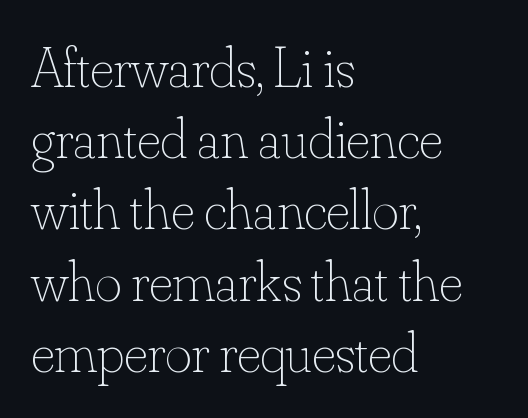
Each word holds together tightly as a unit, with standard inter-letter gaps. The letters stand straight up with perfectly vertical stems. Notice how the passage keeps a crisp vertical edge on the left only. Quick note: underline off.
